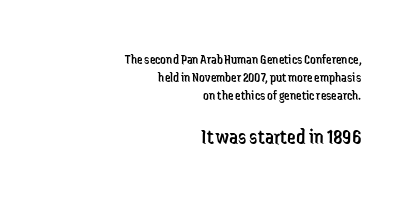
{"italic": "no", "bold": "no", "underline": "no", "align": "right", "line_spacing": "normal", "line_spacing_ratio": 1.27, "letter_spacing": "normal", "letter_spacing_em": 0.0, "larger_block": "second", "size_ratio": 1.57, "glyph_px": 22}
